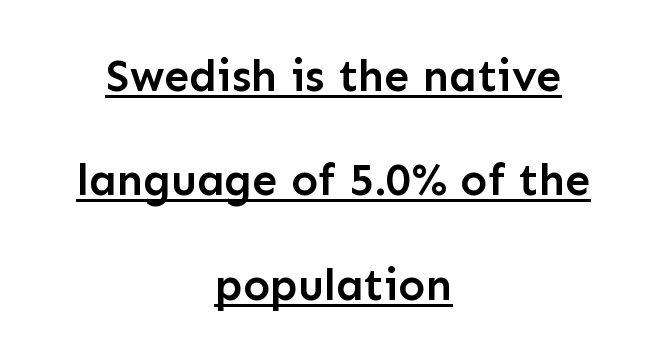
The image shows 45 px semibold sans-serif type, upright; set centered, loose line spacing (2.32x), normal letter spacing, underlined; low stroke contrast and a medium x-height.
